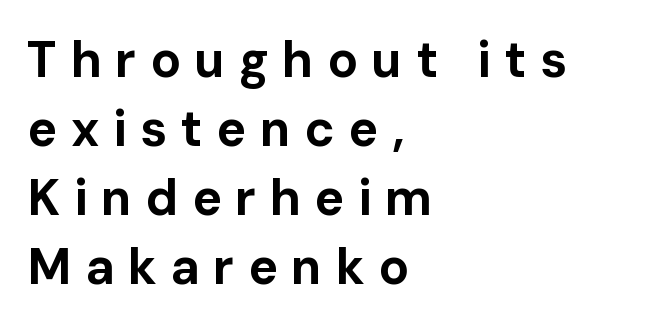
{"serif": "no", "italic": "no", "bold": "yes", "weight": "bold", "width": "normal", "stroke_contrast": "low", "x_height": "medium", "monospaced": "no", "underline": "no", "align": "left", "line_spacing": "normal", "line_spacing_ratio": 1.38, "letter_spacing": "wide", "letter_spacing_em": 0.27, "glyph_px": 50}
